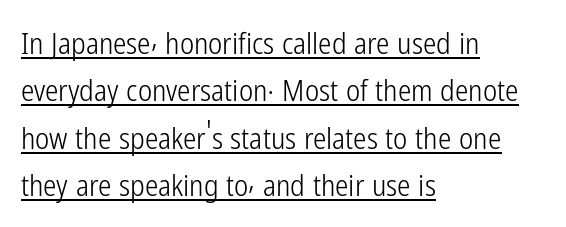
Spacing verdict: proportional, widths tailored to each character. Are there feet on the stems? There aren't — it's a sans. Does the copy run flush right? No — it runs flush left. Horizontal bands of white between lines are of average thickness. A baseline rule has been typeset under these characters.
